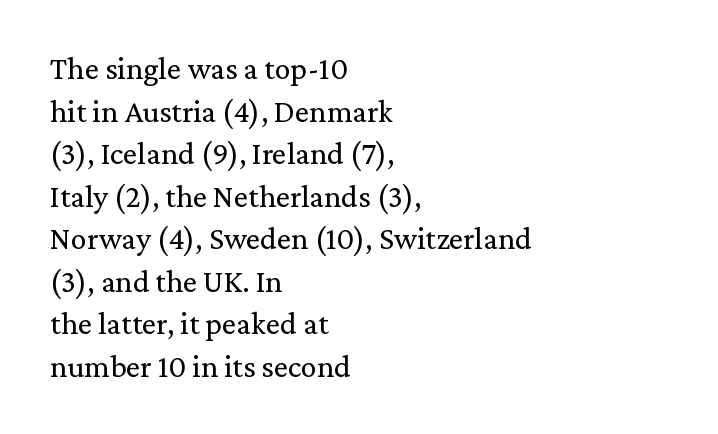
Honestly, the letter spacing is just normal — you wouldn't notice it. You can tell from the footed stems that serif type was used. The type sits square on the baseline with zero lean. Notice how the passage keeps a crisp vertical edge on the left only. The baseline area is clear.
